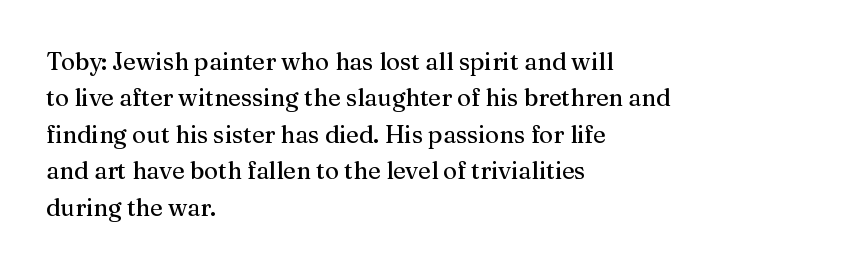
{"italic": "no", "underline": "no", "align": "left", "line_spacing": "normal", "line_spacing_ratio": 1.52, "letter_spacing": "normal", "letter_spacing_em": 0.0, "glyph_px": 24}
